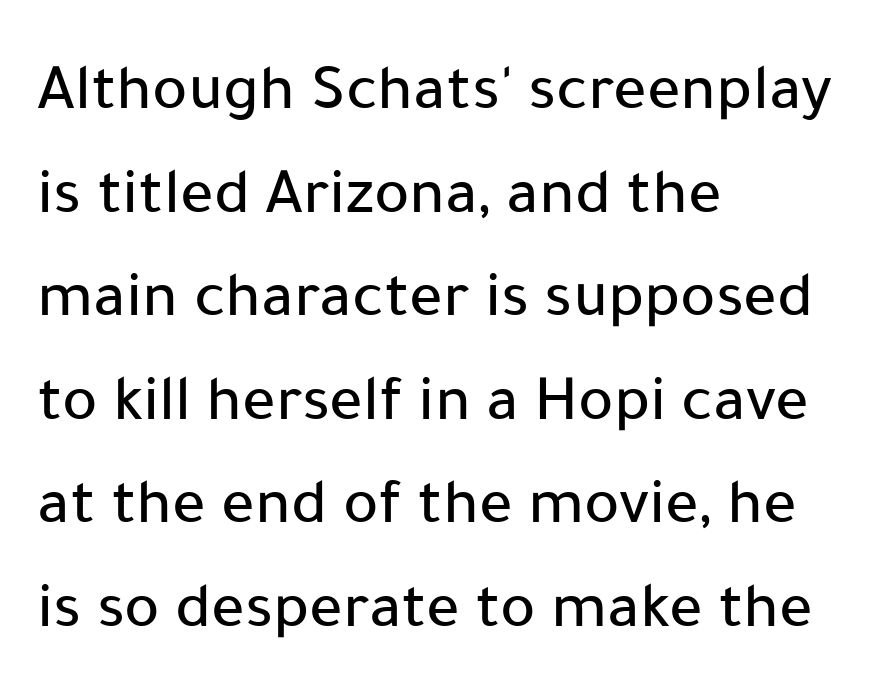
{"serif": "no", "italic": "no", "width": "normal", "stroke_contrast": "low", "x_height": "medium", "monospaced": "no", "underline": "no", "align": "left", "line_spacing": "normal", "line_spacing_ratio": 1.57, "letter_spacing": "normal", "letter_spacing_em": 0.0, "glyph_px": 66}
